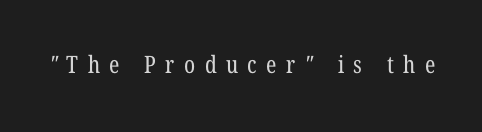
Stroke thickness stays within the range of a standard reading face or lighter. Look at the tracking — it's clearly loosened, letters drifting apart. Check the space under the baseline: it is left empty.
